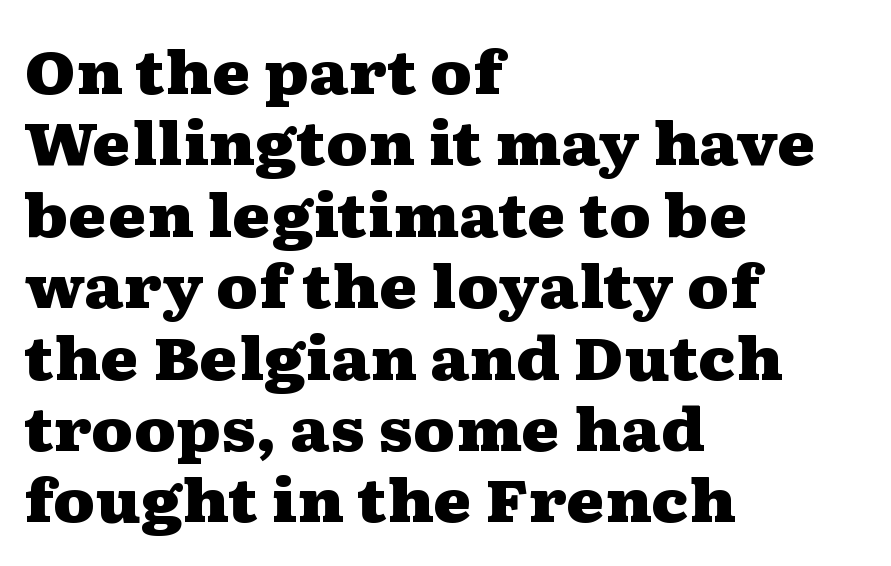
Q: Is the text bold? A: Yes.
Q: Is the text italic (slanted)? A: No, it is upright.
Q: Is the typeface a serif or a sans-serif typeface? A: Serif.
Q: Is the text underlined? A: No.
Q: How is the paragraph aligned? A: Left-aligned.
Q: Is the spacing between letters normal or unusually wide? A: Normal.
Q: Width (condensed, normal, or wide)? A: Wide.
Q: Stroke contrast? A: Medium.
Q: x-height? A: Medium.
Q: Monospaced? A: No.
